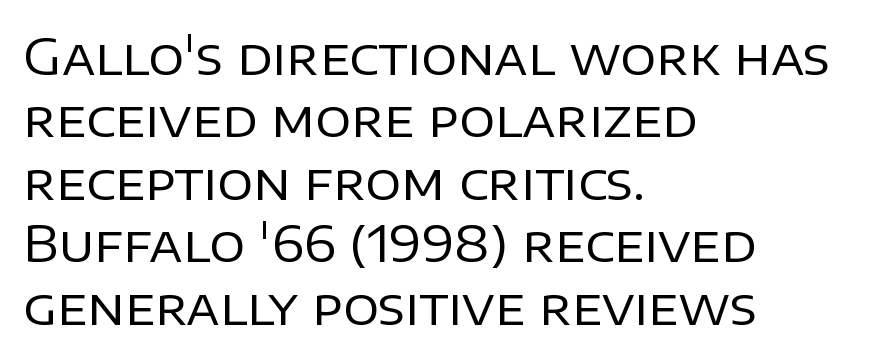
No feet cap the strokes, marking this as sans-serif type. A quiet, ordinary-to-light weight characterises the typeface. This is the regular roman posture of the typeface. Here the glyphs are tracked normally, forming tight word shapes. Character widths vary here, with narrow letters taking less room than wide ones.
